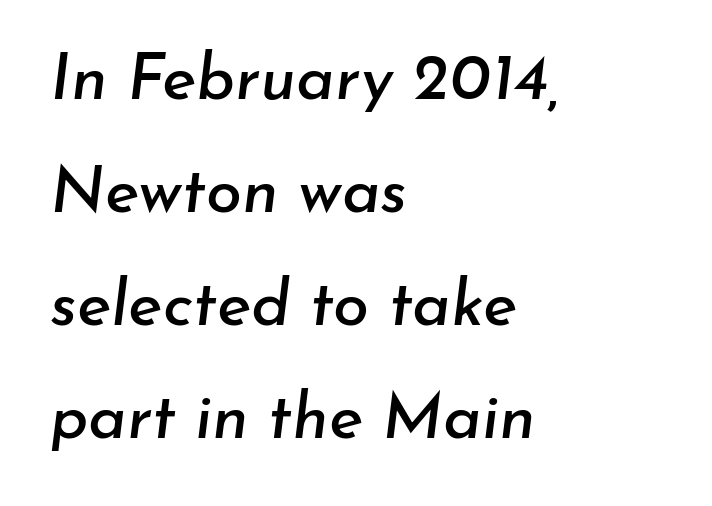
The lettering tilts uniformly, giving the passage an italic look. A typesetter would call this proportional, since set widths differ per character. The gaps between neighbouring characters are ordinary and unremarkable. One-word summary of the alignment: left.
